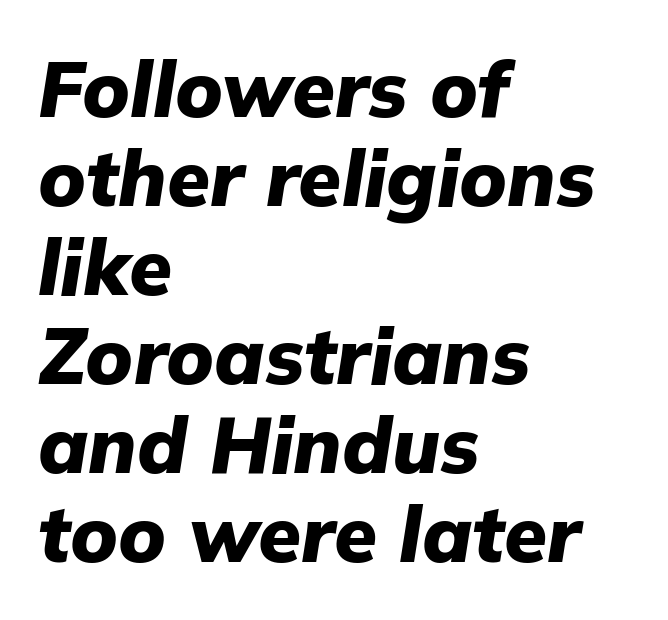
Q: Is the text bold? A: Yes.
Q: Is the text italic (slanted)? A: Yes, it leans right by about 9 degrees.
Q: Is the text underlined? A: No.
Q: How is the paragraph aligned? A: Left-aligned.
Q: Is the spacing between letters normal or unusually wide? A: Normal.
Q: Is the spacing between lines tight, normal or loose? A: Tight.
Q: Width (condensed, normal, or wide)? A: Normal.
Q: Stroke contrast? A: Low.
Q: x-height? A: Medium.
Q: Monospaced? A: No.
